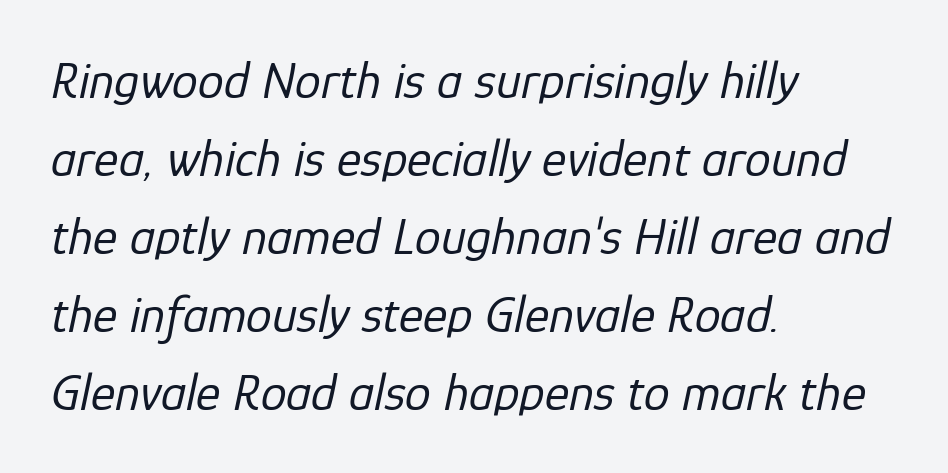
The image shows 52 px regular-weight type, italic (leaning right); set left-aligned, normal line spacing (1.5x), normal letter spacing, not underlined; low stroke contrast and a medium x-height.
